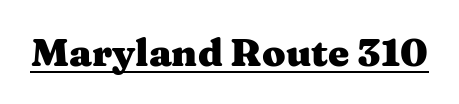
The image shows 38 px heavy, wide serif type, upright; set normal letter spacing, underlined; medium stroke contrast and a medium x-height.
